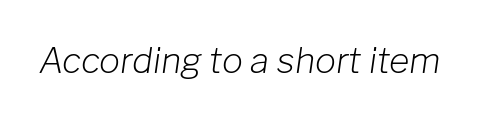
Q: Is the text bold? A: No.
Q: Is the text italic (slanted)? A: Yes, it leans right by about 8 degrees.
Q: Is the text underlined? A: No.
Q: Is the spacing between letters normal or unusually wide? A: Normal.
Q: Width (condensed, normal, or wide)? A: Normal.
Q: Stroke contrast? A: Low.
Q: x-height? A: Medium.
Q: Monospaced? A: No.
